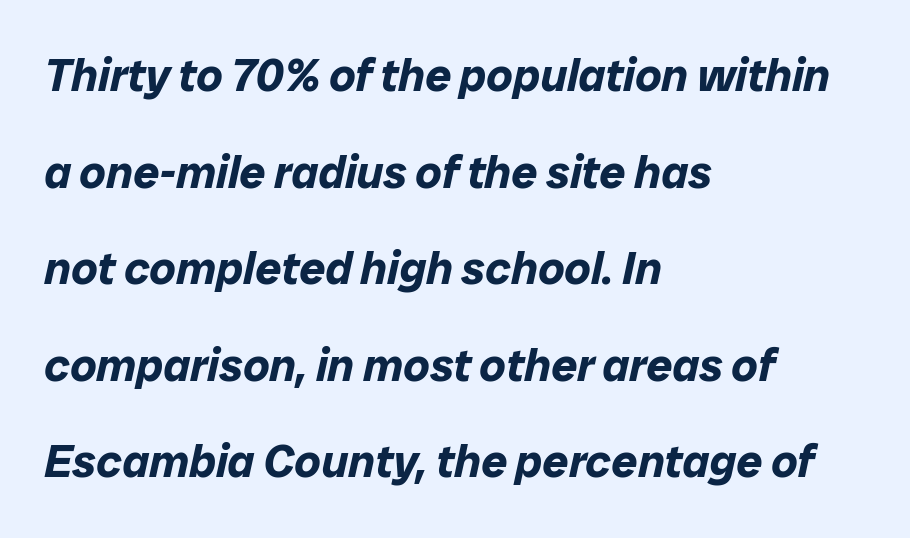
Q: Is the text bold? A: Yes.
Q: Is the text italic (slanted)? A: Yes, it leans right by about 12 degrees.
Q: Is the text underlined? A: No.
Q: How is the paragraph aligned? A: Left-aligned.
Q: Is the spacing between letters normal or unusually wide? A: Normal.
Q: Is the spacing between lines tight, normal or loose? A: Loose.
Q: Width (condensed, normal, or wide)? A: Normal.
Q: Stroke contrast? A: Low.
Q: x-height? A: Medium.
Q: Monospaced? A: No.
